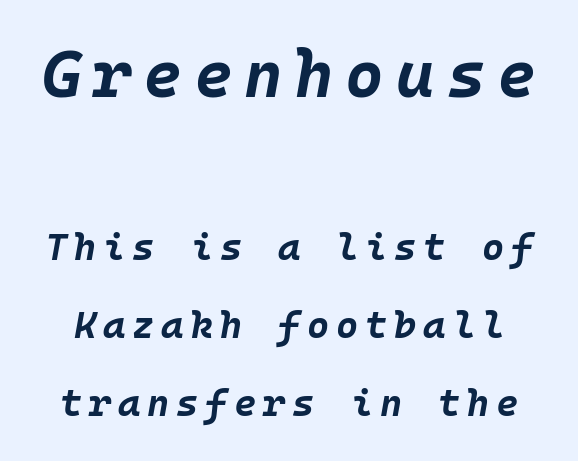
The image shows 66 px bold type, italic (leaning right), monospaced; set loose line spacing (2.06x), not underlined; the first (top) block is 1.74x larger; low stroke contrast and a large x-height.
